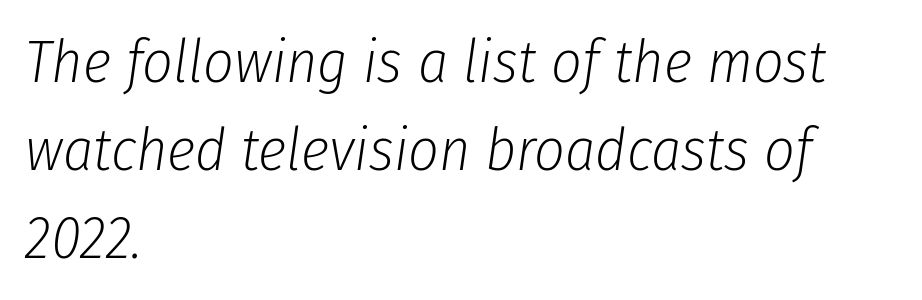
{"italic": "yes", "lean": "right", "slant_degrees": 8, "bold": "no", "weight": "light", "width": "condensed", "stroke_contrast": "low", "x_height": "medium", "monospaced": "no", "underline": "no", "align": "left", "line_spacing": "normal", "line_spacing_ratio": 1.47, "letter_spacing": "normal", "letter_spacing_em": 0.0, "glyph_px": 60}
